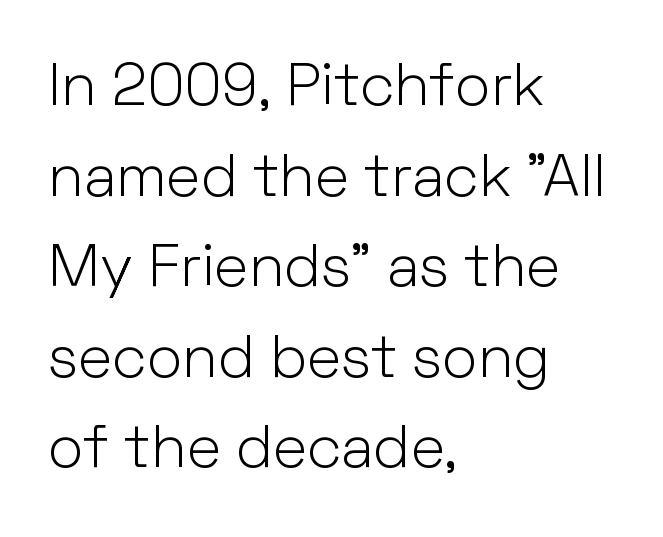
Every stem runs plumb, perpendicular to the baseline. Which margin do the lines hug? The left one — the right edge is uneven. A typesetter would call this leading conventional body-copy spacing. The type family on display is of the sans-serif kind.
